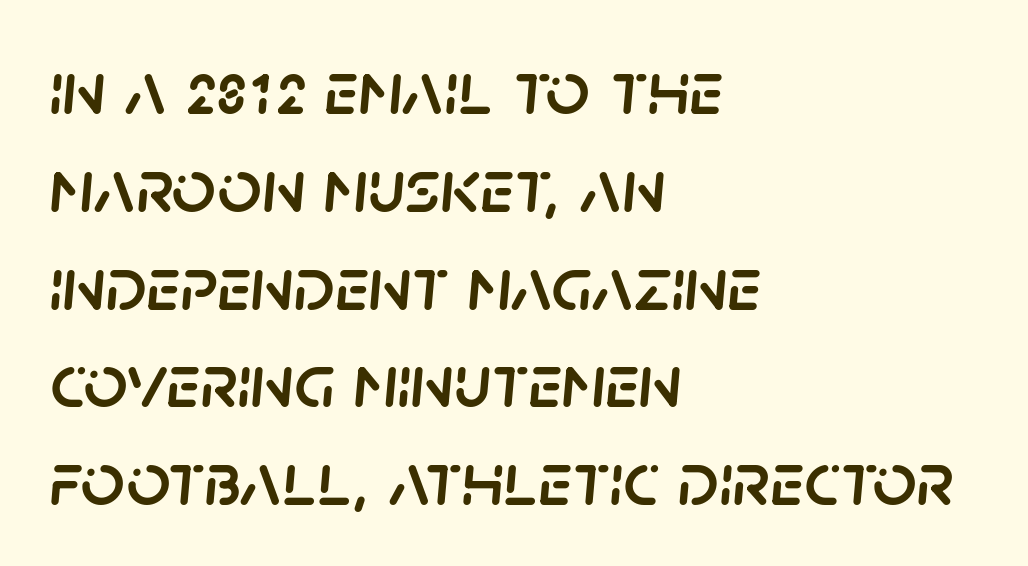
Each letter keeps its own natural width here, so spacing adapts to shape. Each new line begins a customary step beneath the previous one. One-word summary of the alignment: left. Each word holds together tightly as a unit, with standard inter-letter gaps. There's an unmistakable incline to the writing here. The strip under each line holds only bare page.
